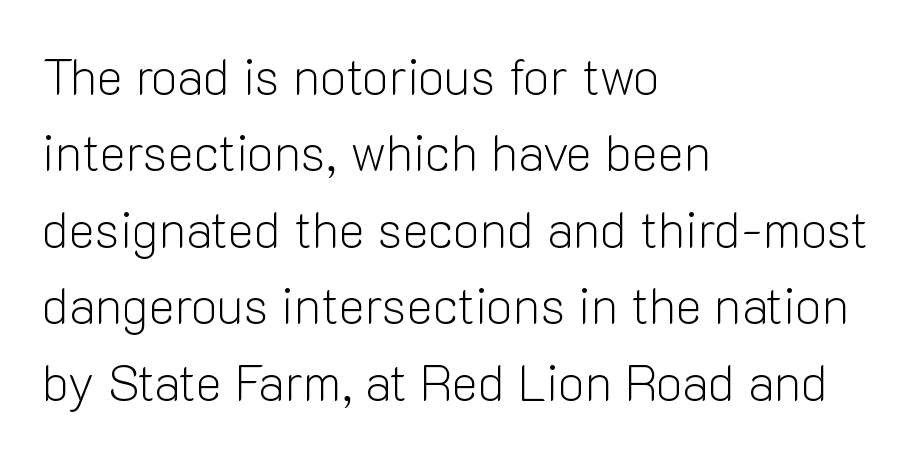
{"serif": "no", "italic": "no", "bold": "no", "weight": "light", "width": "normal", "stroke_contrast": "low", "x_height": "medium", "monospaced": "no", "underline": "no", "align": "left", "line_spacing": "normal", "line_spacing_ratio": 1.53, "letter_spacing": "normal", "letter_spacing_em": 0.0, "glyph_px": 50}
